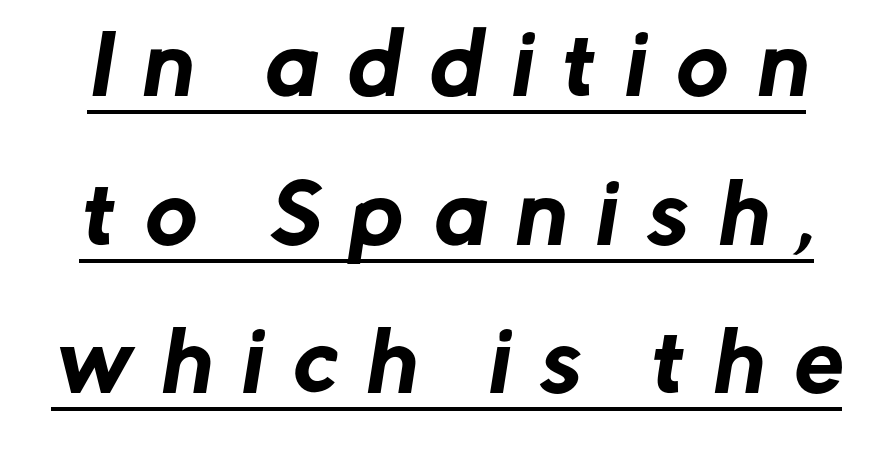
The image shows 79 px sans-serif type; set line spacing 1.88x, unusually wide letter spacing (+0.38 em), underlined; low stroke contrast and a medium x-height.
